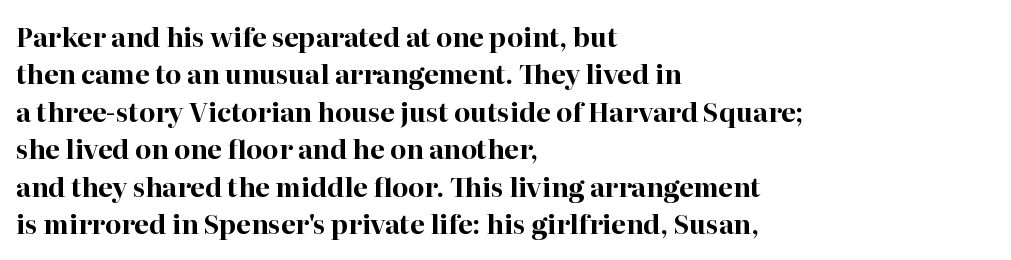
{"italic": "no", "bold": "yes", "underline": "no", "align": "left", "line_spacing": "normal", "line_spacing_ratio": 1.44, "letter_spacing": "normal", "letter_spacing_em": 0.0, "glyph_px": 26}
